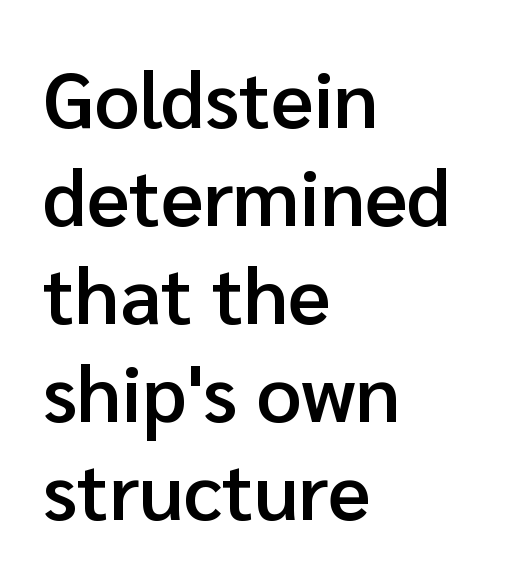
Unlike italic type, these characters show no tilt at all. A student would call this left alignment; a typographer would say flush left, rag right. Nobody touched the tracking dial on this one. The font family rendered here belongs to the sans-serif group. A fair bit of extra ink — the face is semibold, not bold.
